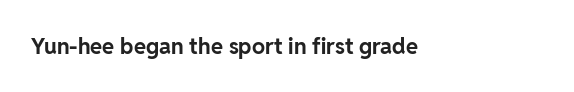
{"italic": "no", "bold": "yes", "underline": "no", "letter_spacing": "normal", "letter_spacing_em": 0.0, "glyph_px": 22}
